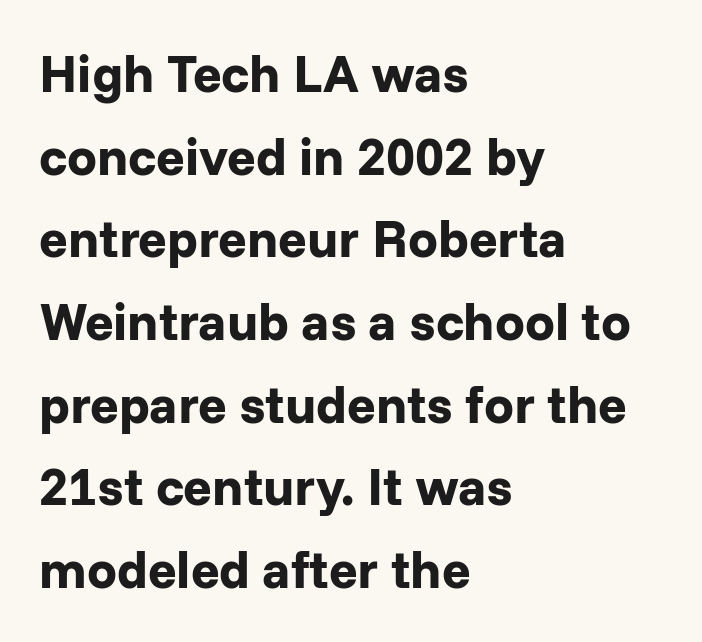
The image shows 53 px bold sans-serif type, upright; set left-aligned, normal line spacing (1.56x), normal letter spacing, not underlined; low stroke contrast and a medium x-height.
